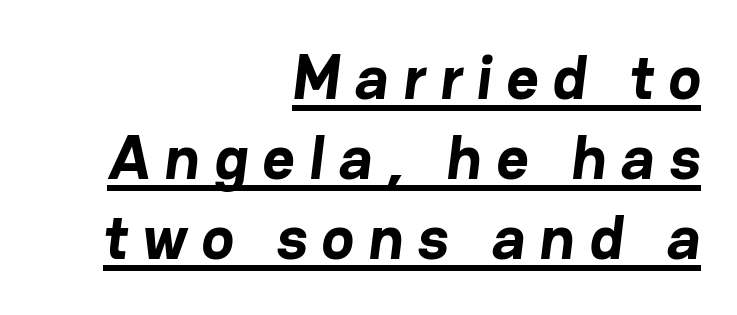
The image shows 62 px bold sans-serif type; set right-aligned, normal line spacing (1.29x), unusually wide letter spacing (+0.23 em), underlined; low stroke contrast and a medium x-height.
